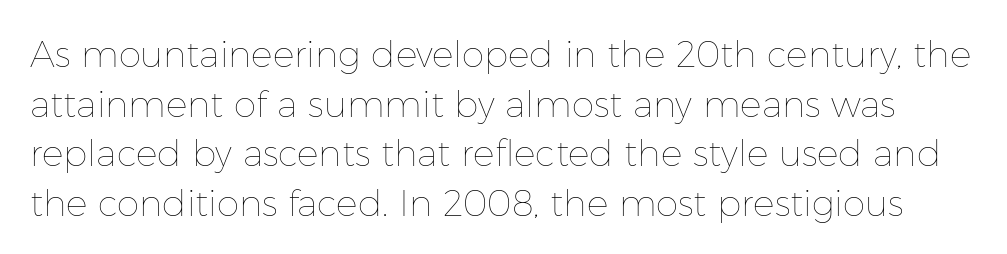
Baseline-to-baseline distance is the conventional proportion of letter height. The words here are not underlined. Stems and bowls with no extra thickness — not bold. This sample uses plain, unmodified letter spacing. Do the letters lean? They stand straight.
